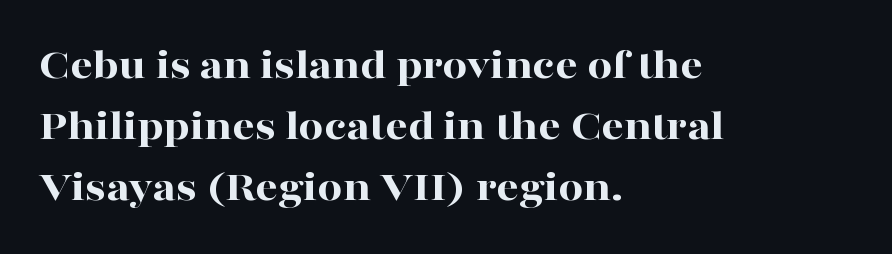
Lines of text with bare space underneath. Type style note: has serifs. One-word summary of the alignment: left. Note the varied advance widths — an 'i' is clearly narrower than an 'm'. The block of text has a typical density, with ordinary space between rows. Each word holds together tightly as a unit, with standard inter-letter gaps.
